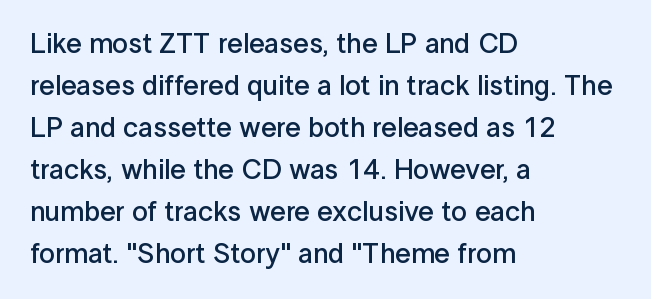
The image shows 28 px semibold sans-serif type, upright; set left-aligned, normal line spacing (1.5x), normal letter spacing, not underlined; low stroke contrast and a medium x-height.
